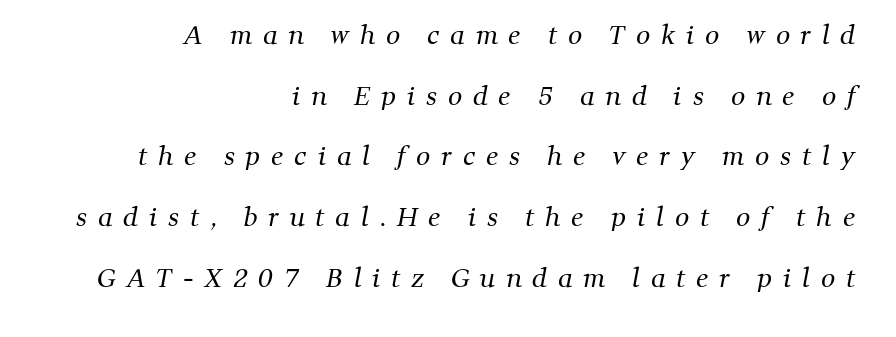
The image shows 25 px text type; set right-aligned, loose line spacing (2.43x), unusually wide letter spacing (+0.43 em), not underlined.
